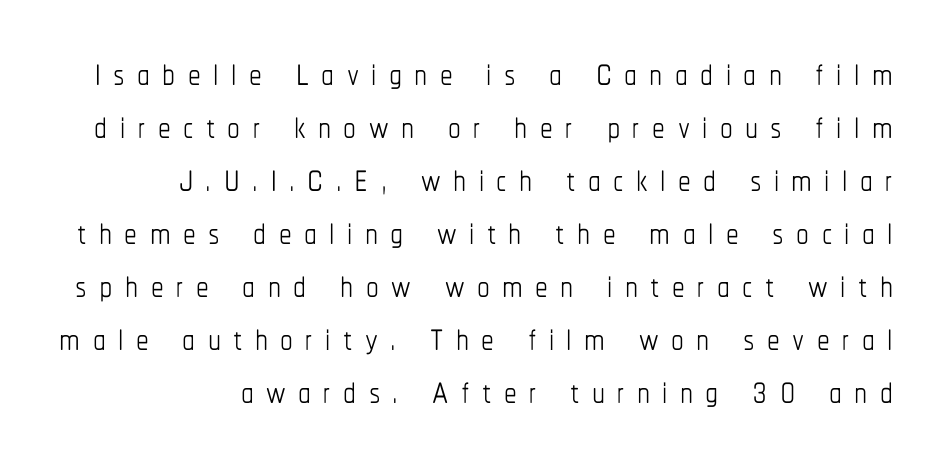
Horizontally, the lines are justified to the trailing edge only. Caption: expanded tracking, letters set apart. The passage shown is not underscored anywhere. The letters stand upright; this is a roman face. The passage shown stacks its lines with hardly any gap. Bold? No — there's no thickening of the strokes.
